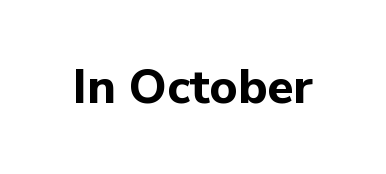
Q: Is the text bold? A: Yes.
Q: Is the text italic (slanted)? A: No, it is upright.
Q: Is the typeface a serif or a sans-serif typeface? A: Sans-serif.
Q: Is the text underlined? A: No.
Q: Is the spacing between letters normal or unusually wide? A: Normal.
Q: Width (condensed, normal, or wide)? A: Normal.
Q: Stroke contrast? A: Low.
Q: x-height? A: Medium.
Q: Monospaced? A: No.
